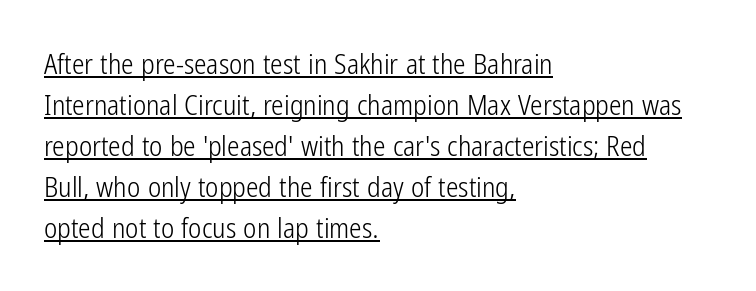
{"serif": "no", "italic": "no", "bold": "no", "weight": "light", "width": "condensed", "stroke_contrast": "low", "x_height": "medium", "monospaced": "no", "underline": "yes", "align": "left", "line_spacing": "normal", "line_spacing_ratio": 1.46, "letter_spacing": "normal", "letter_spacing_em": 0.0, "glyph_px": 28}
